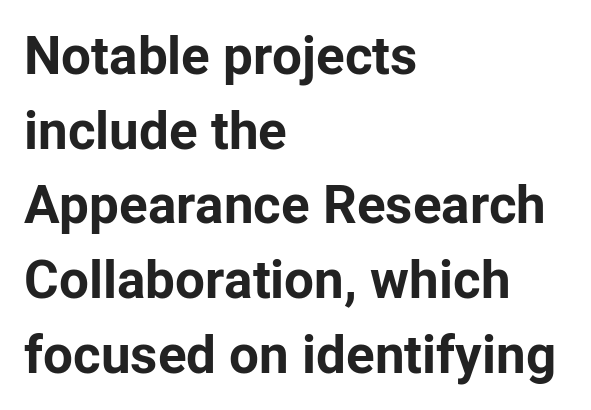
The passage shown has conventional tracking throughout. The letters carry no serifs — their stems end cleanly without finishing strokes. A normal amount of white space separates one row of letters from the next. Notice how the stems are strictly vertical — no italics here. The strokes are fattened all the way to bold. Check the space under the baseline: it is left empty.
